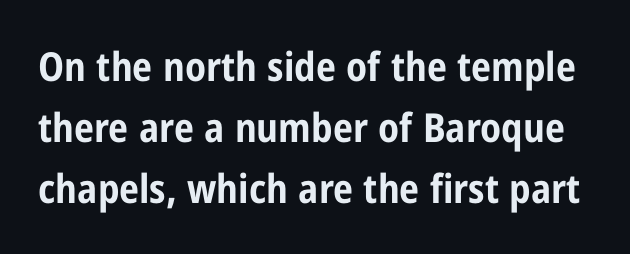
The image shows 40 px bold, condensed sans-serif type, upright; set normal line spacing (1.53x), normal letter spacing, not underlined; low stroke contrast and a medium x-height.
